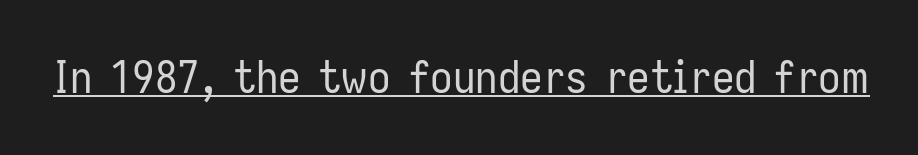
Q: Is the text bold? A: No.
Q: Is the text italic (slanted)? A: No, it is upright.
Q: Is the typeface a serif or a sans-serif typeface? A: Sans-serif.
Q: Is the text underlined? A: Yes.
Q: Is the spacing between letters normal or unusually wide? A: Normal.
Q: Width (condensed, normal, or wide)? A: Condensed.
Q: Stroke contrast? A: Low.
Q: x-height? A: Medium.
Q: Monospaced? A: No.
